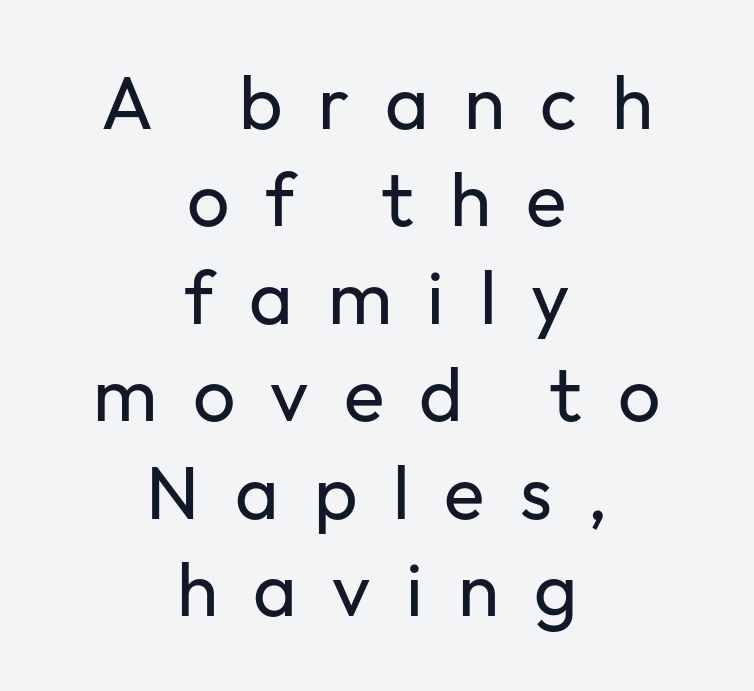
{"serif": "no", "italic": "no", "bold": "no", "weight": "regular", "width": "normal", "stroke_contrast": "low", "x_height": "medium", "monospaced": "no", "underline": "no", "align": "center", "line_spacing": "normal", "line_spacing_ratio": 1.3, "letter_spacing": "wide", "letter_spacing_em": 0.47, "glyph_px": 75}
